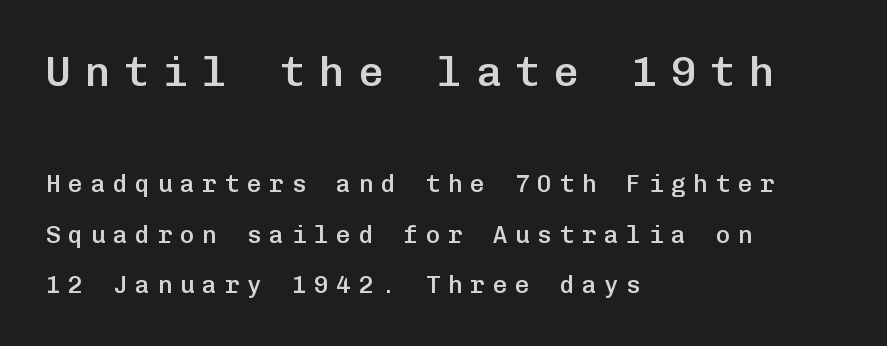
Q: Is the text bold? A: Semi-bold.
Q: Is the text italic (slanted)? A: No, it is upright.
Q: Is the typeface a serif or a sans-serif typeface? A: Sans-serif.
Q: Is the text underlined? A: No.
Q: How is the paragraph aligned? A: Left-aligned.
Q: Is the spacing between letters normal or unusually wide? A: Unusually wide.
Q: Is the spacing between lines tight, normal or loose? A: Loose.
Q: Which block of text is set in a larger size, the first (top) or the second (bottom)? A: The first (top) one.
Q: Width (condensed, normal, or wide)? A: Normal.
Q: Stroke contrast? A: Low.
Q: x-height? A: Medium.
Q: Monospaced? A: Yes.
